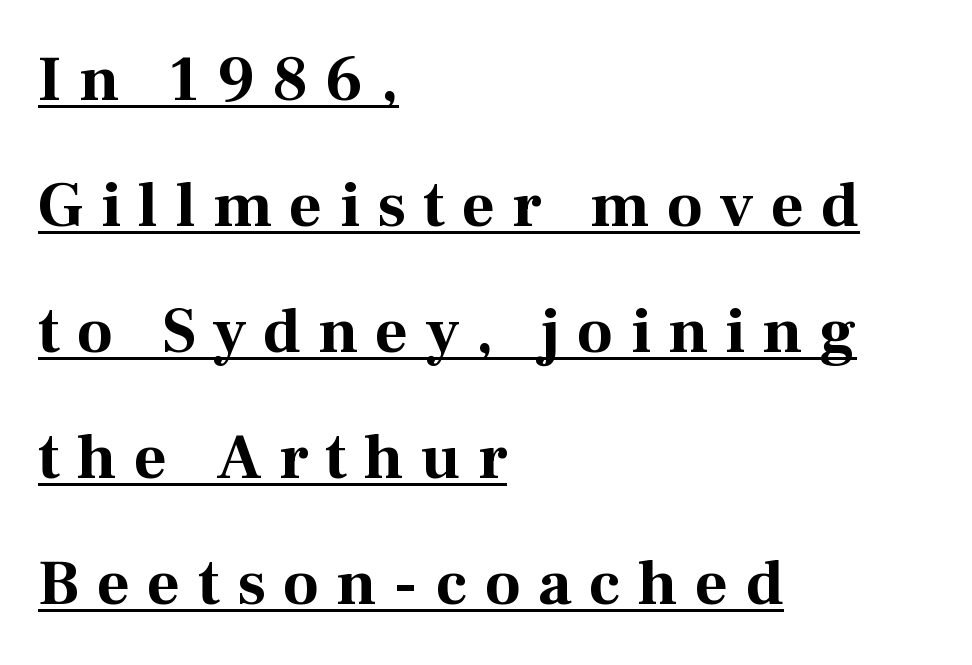
{"serif": "yes", "italic": "no", "bold": "yes", "weight": "bold", "width": "normal", "stroke_contrast": "medium", "x_height": "medium", "monospaced": "no", "underline": "yes", "align": "left", "line_spacing": "loose", "line_spacing_ratio": 1.97, "letter_spacing": "wide", "letter_spacing_em": 0.27, "glyph_px": 64}
